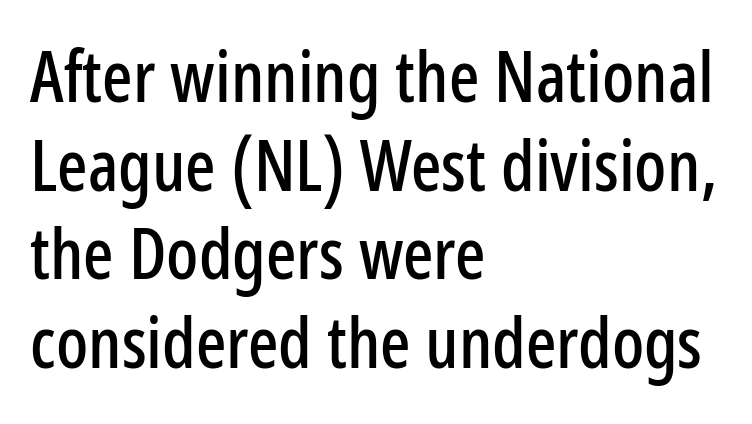
The image shows 71 px condensed sans-serif type, upright; set left-aligned, normal line spacing (1.25x), normal letter spacing, not underlined; low stroke contrast and a medium x-height.
